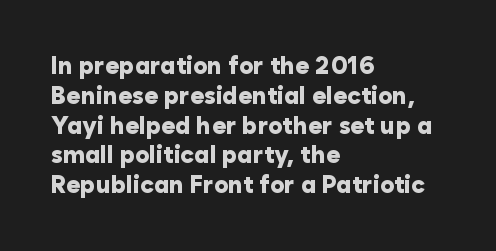
{"italic": "no", "bold": "yes", "underline": "no", "align": "left", "line_spacing_ratio": 1.24, "letter_spacing": "normal", "letter_spacing_em": 0.0, "glyph_px": 24}
